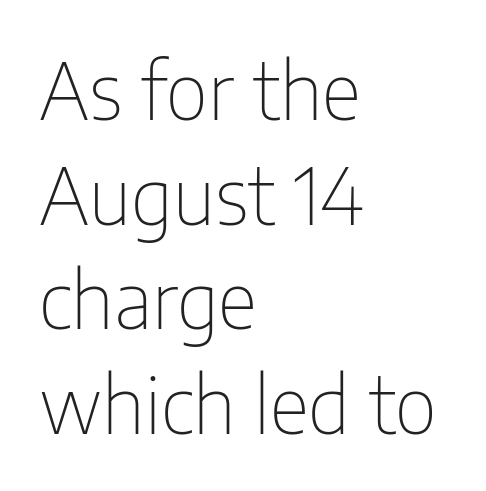
The image shows 78 px thin, condensed sans-serif type, upright; set left-aligned, normal line spacing (1.34x), normal letter spacing, not underlined; low stroke contrast and a medium x-height.
